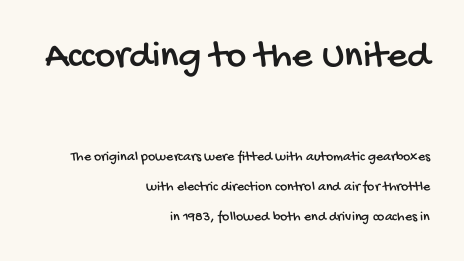
The image shows 39 px condensed sans-serif type; set right-aligned, loose line spacing (2.15x), normal letter spacing, not underlined; the first (top) block is 2.79x larger; low stroke contrast and a large x-height.
